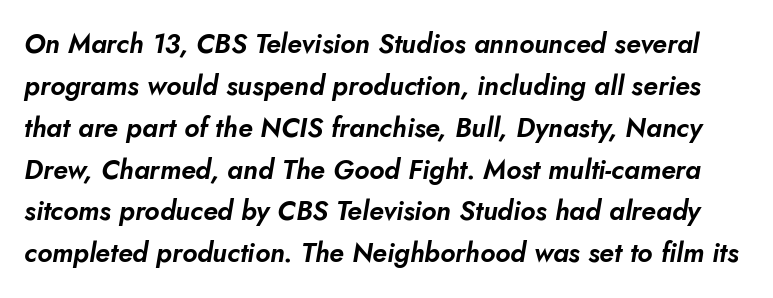
The image shows 27 px text type, italic (leaning right); set normal line spacing (1.55x), normal letter spacing, not underlined.
